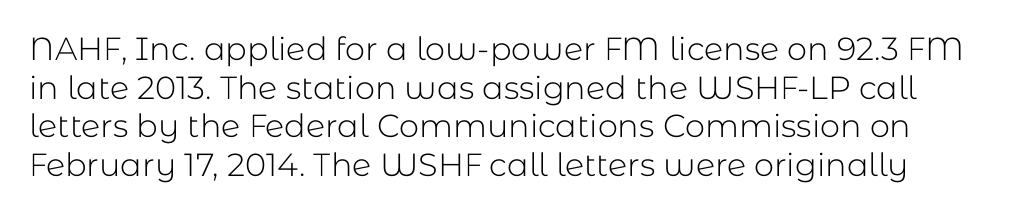
{"serif": "no", "italic": "no", "bold": "no", "weight": "light", "width": "normal", "stroke_contrast": "low", "x_height": "medium", "monospaced": "no", "underline": "no", "line_spacing_ratio": 1.21, "letter_spacing": "normal", "letter_spacing_em": 0.0, "glyph_px": 32}
